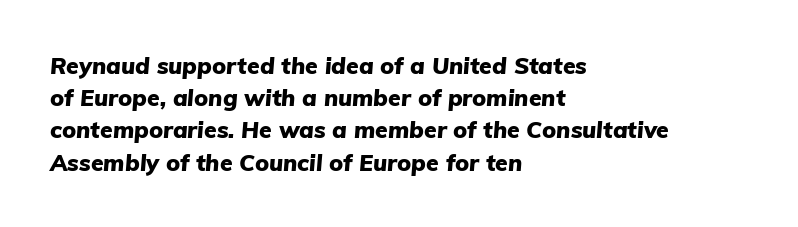
Q: Is the text bold? A: Yes.
Q: Is the text italic (slanted)? A: Yes, it leans right by about 5 degrees.
Q: Is the text underlined? A: No.
Q: How is the paragraph aligned? A: Left-aligned.
Q: Is the spacing between letters normal or unusually wide? A: Normal.
Q: Is the spacing between lines tight, normal or loose? A: Normal.
